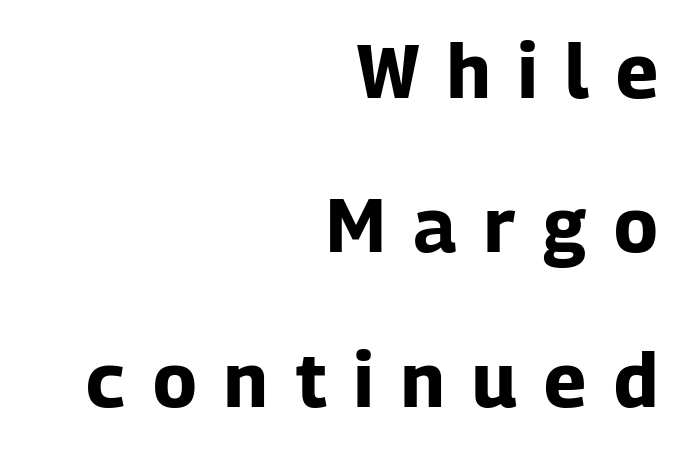
Observe the wide spacing: letters keep a clear distance from each other. Is this a fixed-width face? No — the glyphs have proportional, varying widths. The space beneath each line is pristine and unruled. This sample trades compactness for vertical openness between lines.
